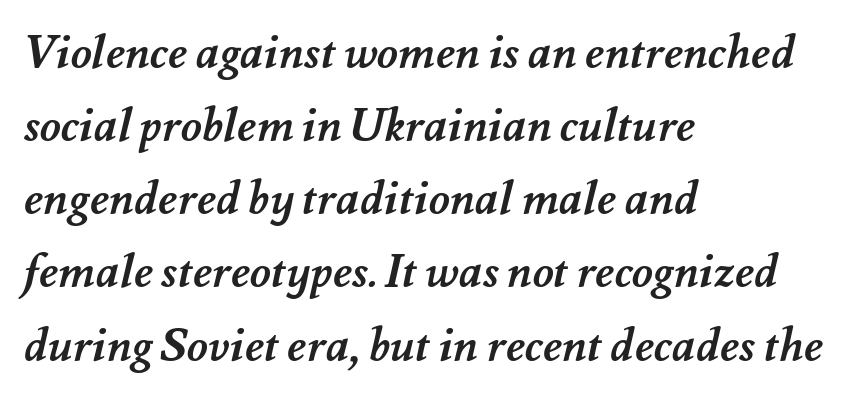
The image shows 46 px semibold type; set left-aligned, normal line spacing (1.59x), normal letter spacing, not underlined; medium stroke contrast and a small x-height.
